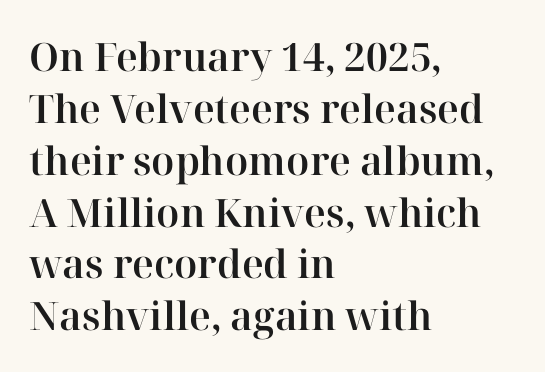
The image shows 39 px serif type, upright; set left-aligned, normal line spacing (1.33x), normal letter spacing, not underlined; high stroke contrast and a medium x-height.
